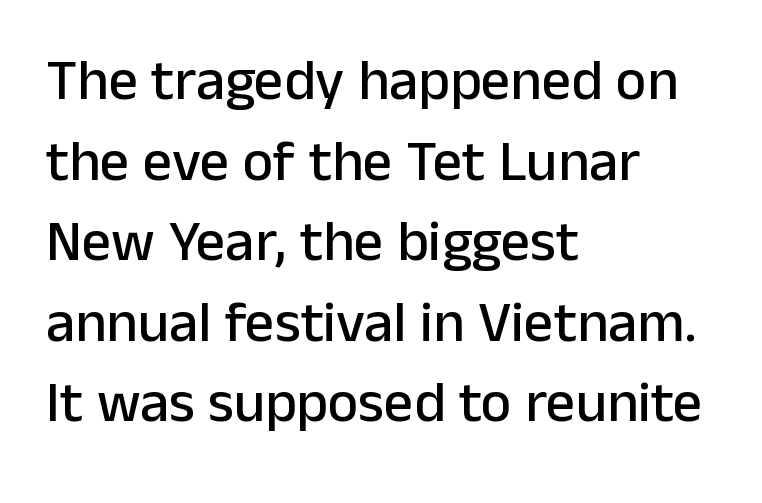
Note: no serifs on the glyphs. The compositor pushed each line to the left boundary. Is there any slant? The stems are plumb. Letter spacing: default. Varying glyph widths throughout — classic text-font behaviour. The string is rendered with underlining switched off.
